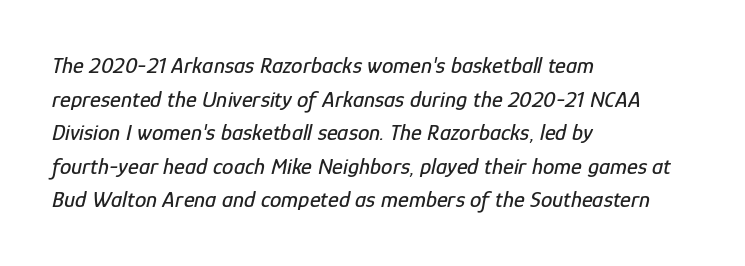
Horizontally, the lines are justified to the leading edge only. Whoever set this chose a conventional vertical rhythm. Inter-character spacing is left at the font's built-in metrics. Nobody drew a line under any word here. Yep, that's italic — everything's leaning.
